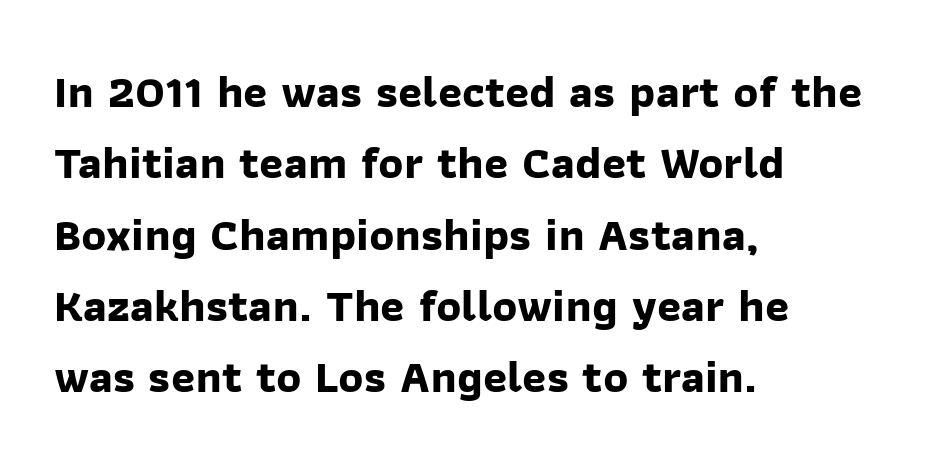
Q: Is the text bold? A: Yes.
Q: Is the typeface a serif or a sans-serif typeface? A: Sans-serif.
Q: Is the text underlined? A: No.
Q: How is the paragraph aligned? A: Left-aligned.
Q: Is the spacing between letters normal or unusually wide? A: Normal.
Q: Is the spacing between lines tight, normal or loose? A: Normal.
Q: Width (condensed, normal, or wide)? A: Normal.
Q: Stroke contrast? A: Low.
Q: x-height? A: Medium.
Q: Monospaced? A: No.
